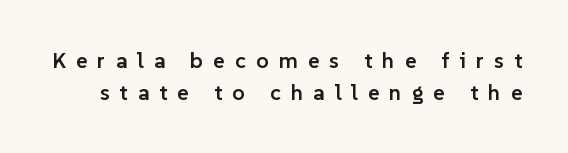
Q: Is the text bold? A: Semi-bold.
Q: Is the text italic (slanted)? A: No, it is upright.
Q: Is the text underlined? A: No.
Q: Is the spacing between letters normal or unusually wide? A: Unusually wide.
Q: Is the spacing between lines tight, normal or loose? A: Normal.
